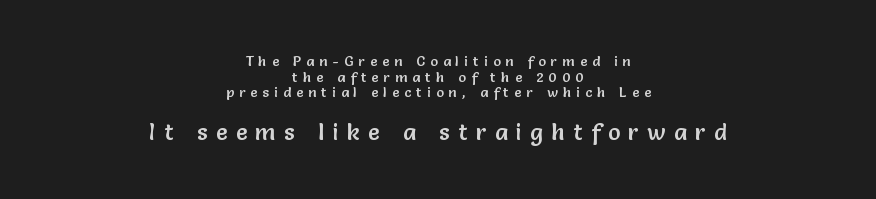
Q: Is the text italic (slanted)? A: No, it is upright.
Q: Is the text underlined? A: No.
Q: How is the paragraph aligned? A: Centered.
Q: Is the spacing between letters normal or unusually wide? A: Unusually wide.
Q: Is the spacing between lines tight, normal or loose? A: Tight.
Q: Which block of text is set in a larger size, the first (top) or the second (bottom)? A: The second (bottom) one.
